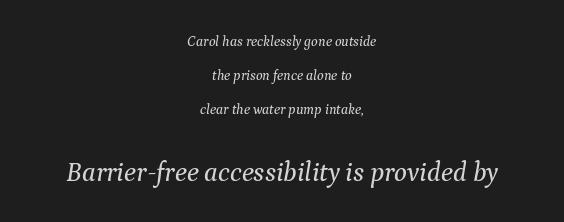
{"italic": "yes", "lean": "right", "slant_degrees": 9, "underline": "no", "align": "center", "line_spacing": "loose", "line_spacing_ratio": 2.43, "letter_spacing": "normal", "letter_spacing_em": 0.0, "larger_block": "second", "size_ratio": 1.93, "glyph_px": 27}
